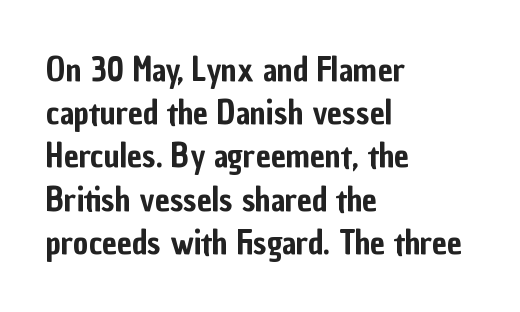
Style check: upright. Students, observe: this is what conventionally led text looks like. Varying glyph widths throughout — classic text-font behaviour. A classic flush-left, rag-right setting is used for this passage. Underline: absent. Glyph-to-glyph distance matches everyday printed text.
